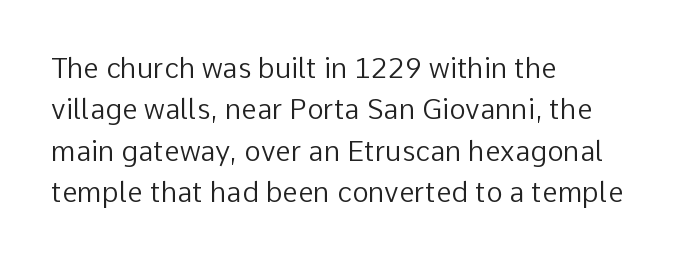
A student would call this left alignment; a typographer would say flush left, rag right. Students, observe: this is what conventionally led text looks like. These lines keep a tight, regular rhythm from letter to letter. No heavy texture on the line: the type isn't bold. Beneath every word, the page is bare. This rendering employs a face without finishing strokes, i.e., a sans-serif.
